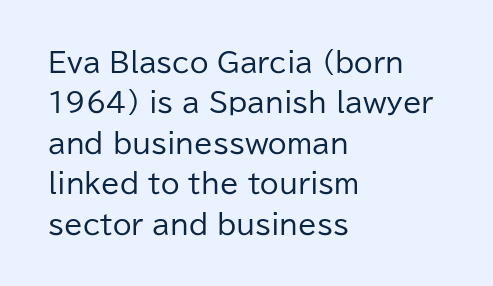
{"italic": "no", "bold": "no", "underline": "no", "align": "left", "line_spacing": "normal", "line_spacing_ratio": 1.5, "letter_spacing": "normal", "letter_spacing_em": 0.0, "glyph_px": 27}
